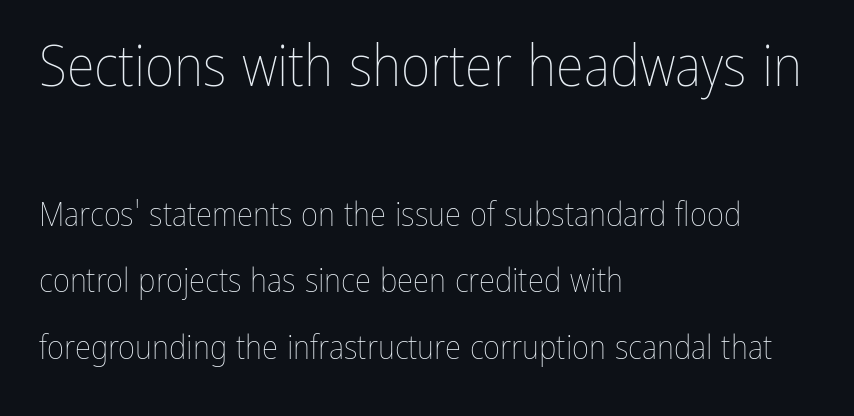
The letters advance in unequal steps, a hallmark of proportional type. Lines of text with bare space underneath. Do the letters lean? They stand straight. The weight would be labelled regular, book, light, or lighter still. The horizontal fit of the characters is conventional and even. The rendering uses a large line-height, opening up the rows.
